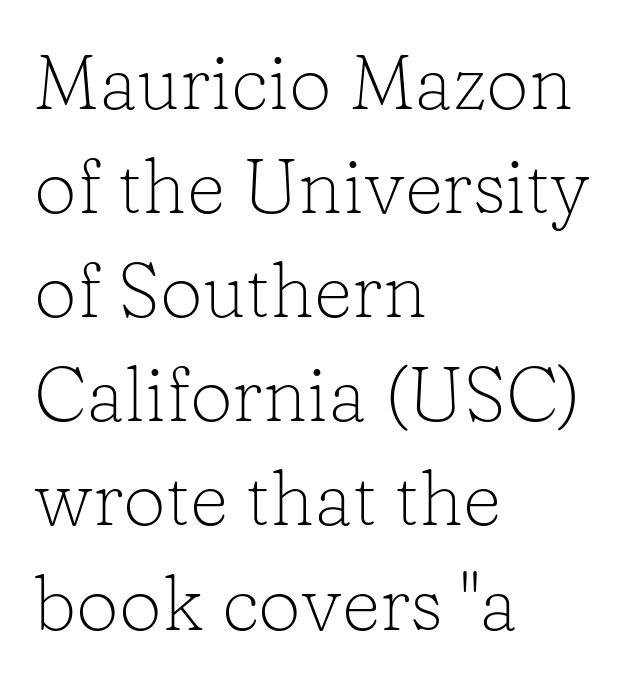
{"serif": "yes", "italic": "no", "bold": "no", "weight": "light", "width": "normal", "stroke_contrast": "low", "x_height": "medium", "monospaced": "no", "underline": "no", "align": "left", "line_spacing": "normal", "line_spacing_ratio": 1.37, "letter_spacing": "normal", "letter_spacing_em": 0.0, "glyph_px": 76}
